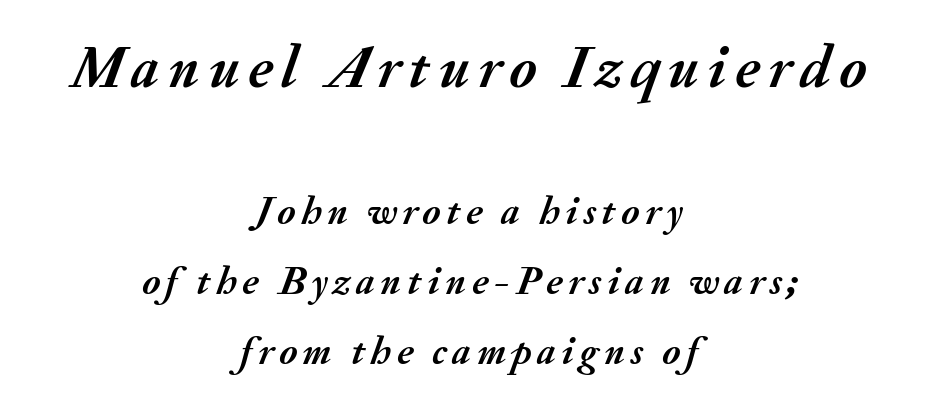
Q: Is the text bold? A: Yes.
Q: Is the text italic (slanted)? A: Yes, it leans right by about 20 degrees.
Q: Is the text underlined? A: No.
Q: How is the paragraph aligned? A: Centered.
Q: Which block of text is set in a larger size, the first (top) or the second (bottom)? A: The first (top) one.
Q: Width (condensed, normal, or wide)? A: Normal.
Q: Stroke contrast? A: Medium.
Q: x-height? A: Small.
Q: Monospaced? A: No.
